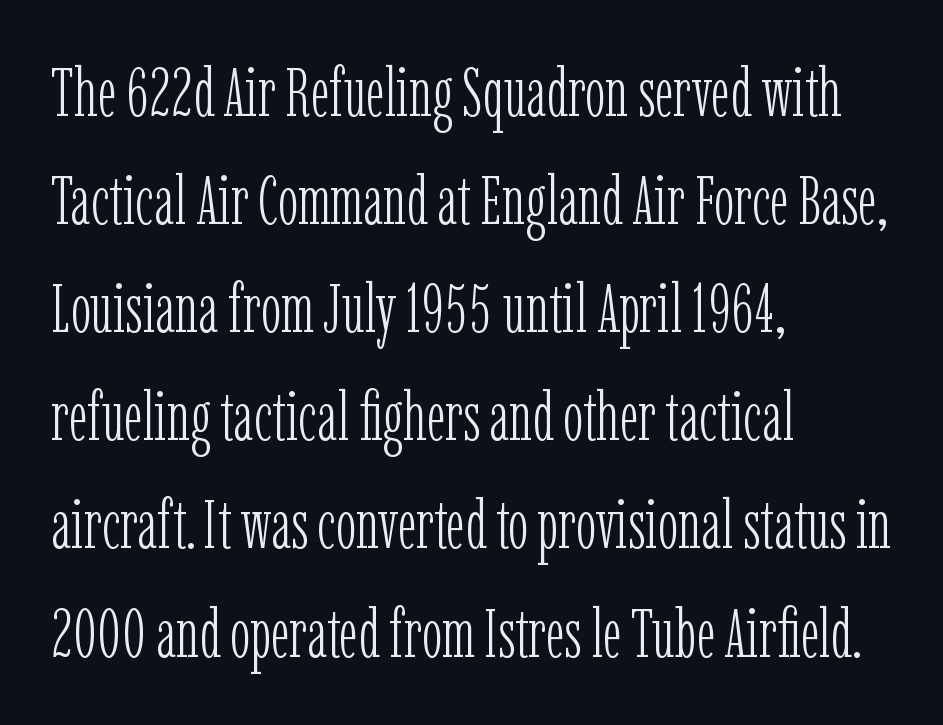
Q: Is the text bold? A: No.
Q: Is the text italic (slanted)? A: No, it is upright.
Q: Is the typeface a serif or a sans-serif typeface? A: Serif.
Q: Is the text underlined? A: No.
Q: How is the paragraph aligned? A: Left-aligned.
Q: Is the spacing between letters normal or unusually wide? A: Normal.
Q: Is the spacing between lines tight, normal or loose? A: Normal.
Q: Width (condensed, normal, or wide)? A: Condensed.
Q: Stroke contrast? A: Low.
Q: x-height? A: Medium.
Q: Monospaced? A: No.
